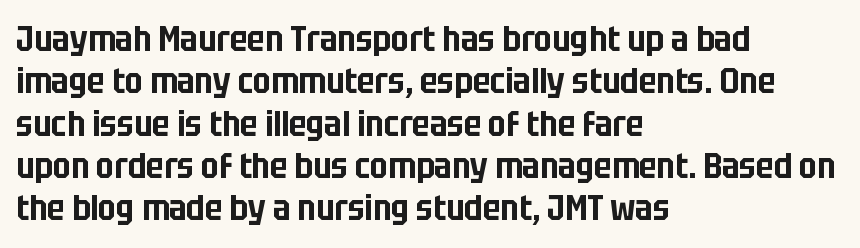
What stands out about the letter spacing? Nothing — it is the standard amount. Notice how the stems are strictly vertical — no italics here. Do the characters align in a grid? No, the font is proportional. Type style note: lacks serifs. Just letters on the line, the space beneath them empty.
